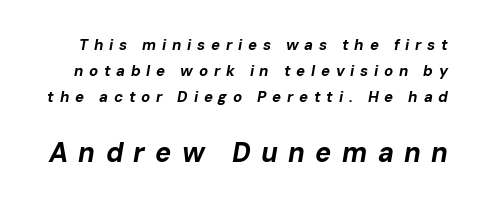
The image shows 27 px bold type, italic (leaning right); set line spacing 1.75x, unusually wide letter spacing (+0.38 em), not underlined; the second (bottom) block is 1.8x larger.
